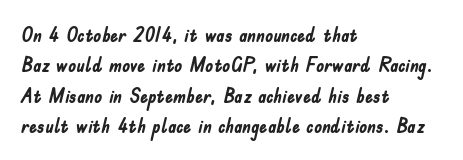
Q: Is the text bold? A: Yes.
Q: Is the text italic (slanted)? A: Yes.
Q: Is the text underlined? A: No.
Q: How is the paragraph aligned? A: Left-aligned.
Q: Is the spacing between letters normal or unusually wide? A: Normal.
Q: Is the spacing between lines tight, normal or loose? A: Normal.
